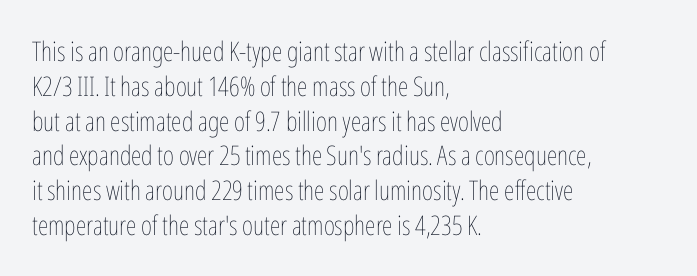
Q: Is the text bold? A: No.
Q: Is the text italic (slanted)? A: No, it is upright.
Q: Is the text underlined? A: No.
Q: How is the paragraph aligned? A: Left-aligned.
Q: Is the spacing between letters normal or unusually wide? A: Normal.
Q: Is the spacing between lines tight, normal or loose? A: Normal.
